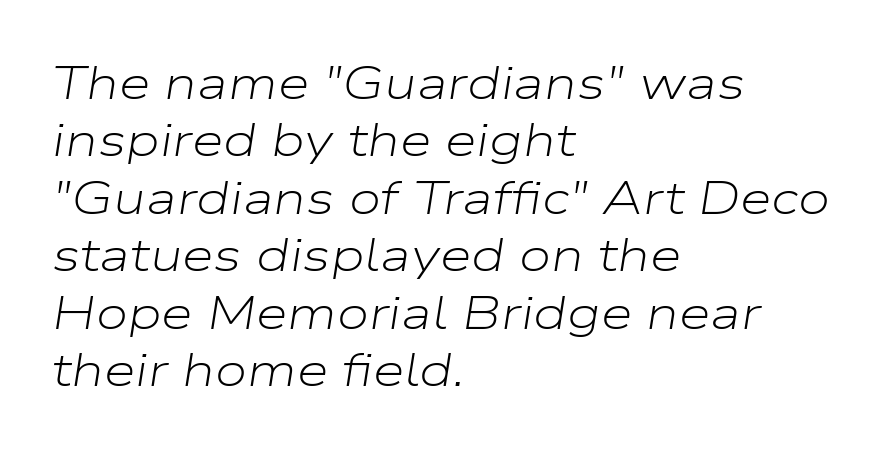
{"italic": "yes", "lean": "right", "slant_degrees": 9, "bold": "no", "weight": "light", "width": "wide", "stroke_contrast": "low", "x_height": "medium", "monospaced": "no", "underline": "no", "align": "left", "line_spacing": "normal", "line_spacing_ratio": 1.25, "letter_spacing": "normal", "letter_spacing_em": 0.0, "glyph_px": 46}
